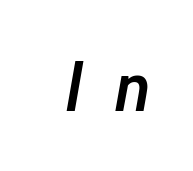
Q: Is the text bold? A: Semi-bold.
Q: Is the text italic (slanted)? A: Yes, it leans right by about 10 degrees.
Q: Is the text underlined? A: No.
Q: Is the spacing between letters normal or unusually wide? A: Unusually wide.
Q: Width (condensed, normal, or wide)? A: Condensed.
Q: Stroke contrast? A: Low.
Q: x-height? A: Medium.
Q: Monospaced? A: No.
